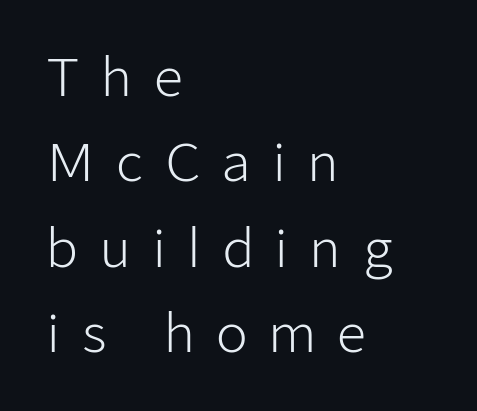
A bare baseline throughout the passage. Weight: not bold — regular or lighter. What stands out about the letter spacing? Its width — letters are far apart. Honestly, the row spacing looks completely unremarkable. Check where the strokes stop: nothing finishes them off — pure sans. A student would call this left alignment; a typographer would say flush left, rag right.
